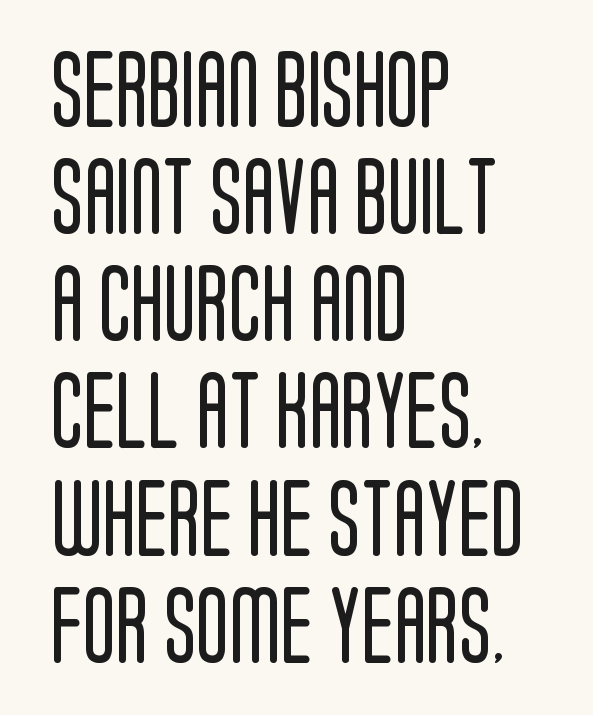
{"serif": "no", "italic": "no", "bold": "no", "weight": "regular", "width": "condensed", "stroke_contrast": "low", "x_height": "large", "monospaced": "no", "underline": "no", "align": "left", "line_spacing": "normal", "line_spacing_ratio": 1.41, "letter_spacing": "normal", "letter_spacing_em": 0.0, "glyph_px": 76}
